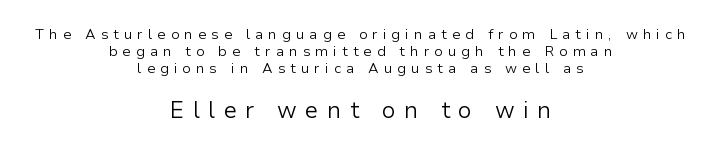
Bigger letters appear in the bottom chunk; the top chunk is reduced. There is plenty of visible air inserted between adjacent glyphs. The whitespace from short lines is split evenly between both sides. Honestly, there is no underline to notice here at all. The strokes carry an ordinary text weight at most. This is the regular roman posture of the typeface.
